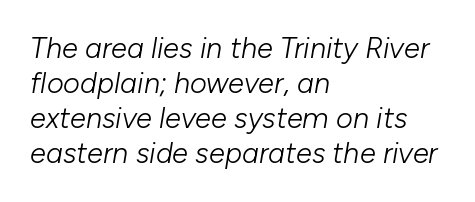
{"italic": "yes", "lean": "right", "slant_degrees": 10, "bold": "no", "weight": "light", "width": "normal", "stroke_contrast": "low", "x_height": "medium", "monospaced": "no", "underline": "no", "align": "left", "line_spacing_ratio": 1.21, "letter_spacing": "normal", "letter_spacing_em": 0.0, "glyph_px": 29}
